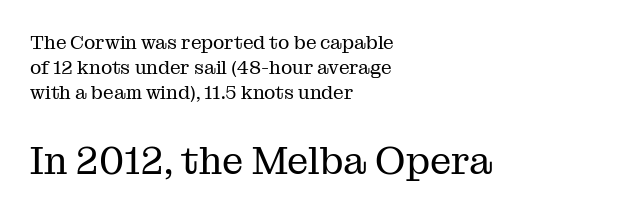
The image shows 38 px regular-weight serif type, upright; set left-aligned, normal line spacing (1.32x), normal letter spacing, not underlined; the second (bottom) block is 2.0x larger; medium stroke contrast and a medium x-height.
